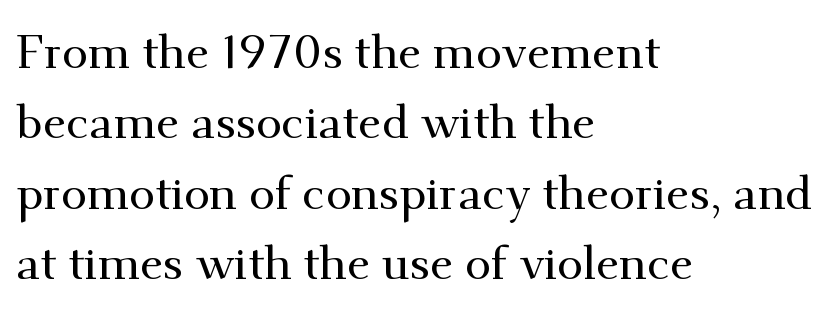
Q: Is the text italic (slanted)? A: No, it is upright.
Q: Is the typeface a serif or a sans-serif typeface? A: Serif.
Q: Is the text underlined? A: No.
Q: How is the paragraph aligned? A: Left-aligned.
Q: Is the spacing between letters normal or unusually wide? A: Normal.
Q: Is the spacing between lines tight, normal or loose? A: Normal.
Q: Width (condensed, normal, or wide)? A: Normal.
Q: Stroke contrast? A: Medium.
Q: x-height? A: Small.
Q: Monospaced? A: No.
